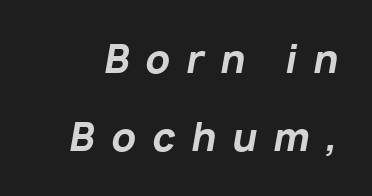
Tracking here is generous; glyphs stand well apart from one another. Note the varied advance widths — an 'i' is clearly narrower than an 'm'. Rule under the text: the space is simply empty. Thick stems and heavy bowls — unmistakably bold. Rows of type keep a wide berth in the vertical direction.
